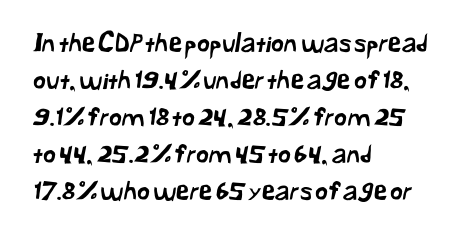
Q: Is the text underlined? A: No.
Q: How is the paragraph aligned? A: Left-aligned.
Q: Is the spacing between letters normal or unusually wide? A: Normal.
Q: Is the spacing between lines tight, normal or loose? A: Normal.
